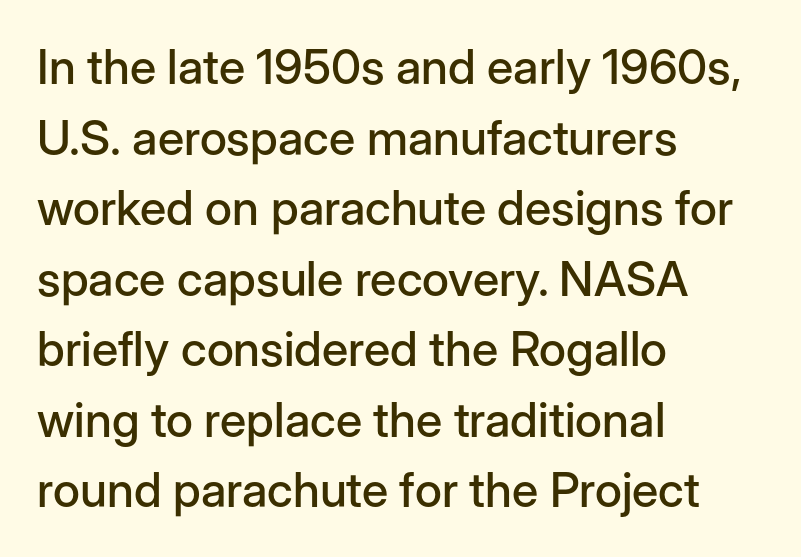
The specimen omits any rule beneath the text block's lines. Visually the block forms a straight wall on the left and a jagged coastline on the right. Do the letters lean? They stand straight. The gaps between neighbouring characters are ordinary and unremarkable. These lines are rendered in a variable-pitch font. Compared with typical paragraphs, the rows here are spaced about the same.
